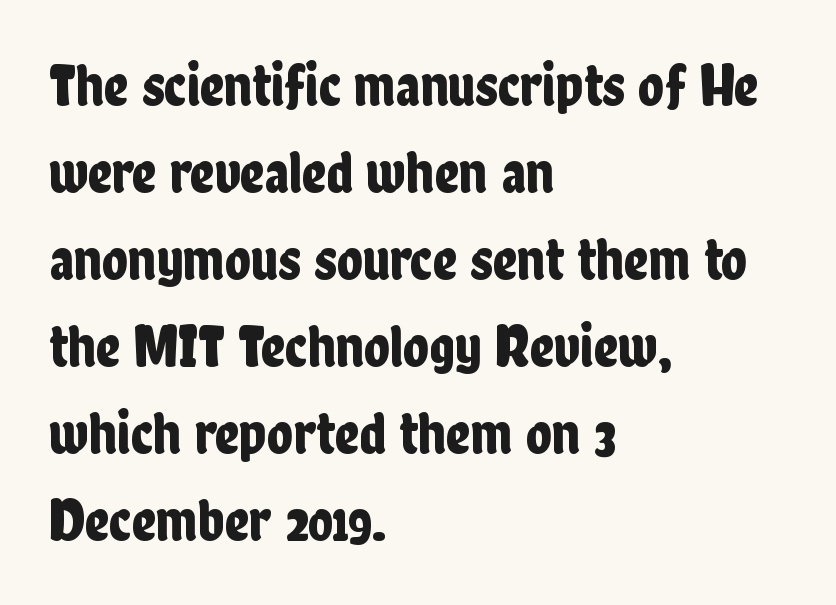
The image shows 60 px condensed sans-serif type, upright; set left-aligned, normal line spacing (1.45x), normal letter spacing, not underlined; low stroke contrast and a medium x-height.
